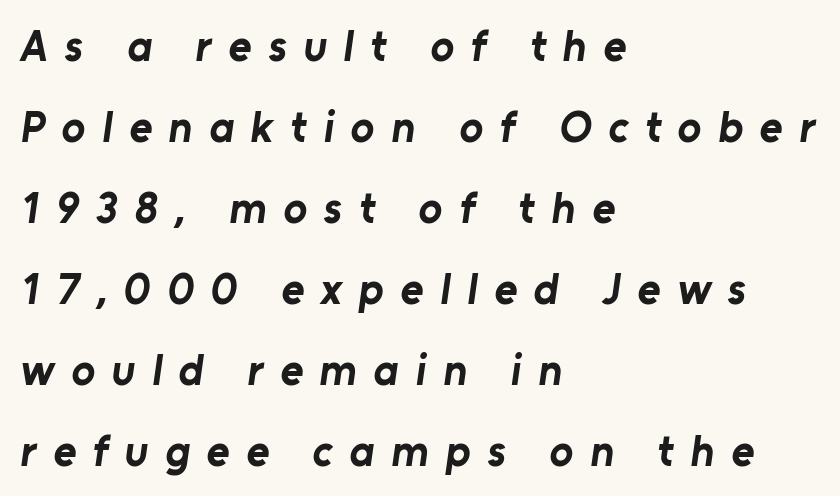
The image shows 44 px bold sans-serif type; set left-aligned, line spacing 1.84x, unusually wide letter spacing (+0.38 em), not underlined; low stroke contrast and a medium x-height.
